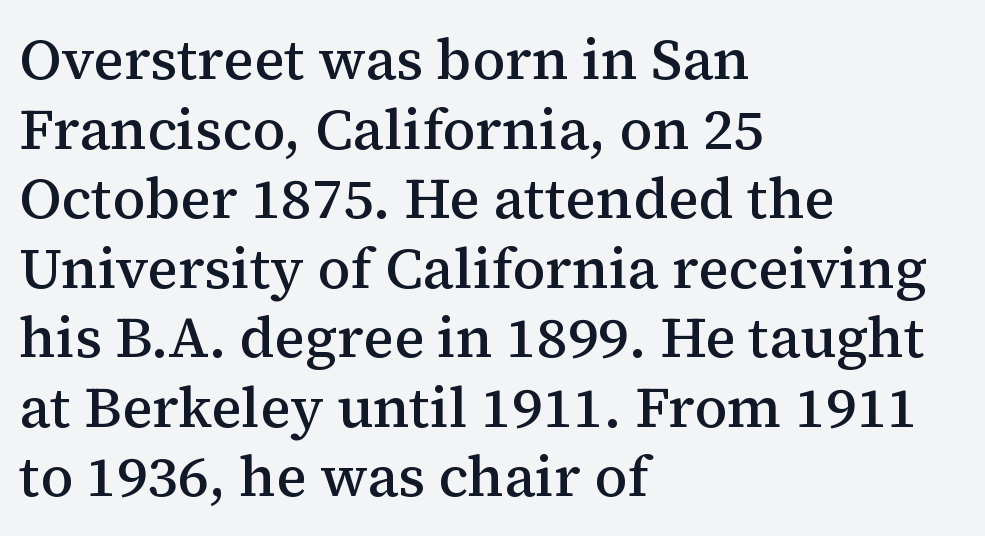
{"serif": "yes", "italic": "no", "bold": "semi", "weight": "semibold", "width": "normal", "stroke_contrast": "medium", "x_height": "medium", "monospaced": "no", "underline": "no", "align": "left", "line_spacing_ratio": 1.22, "letter_spacing": "normal", "letter_spacing_em": 0.0, "glyph_px": 57}
